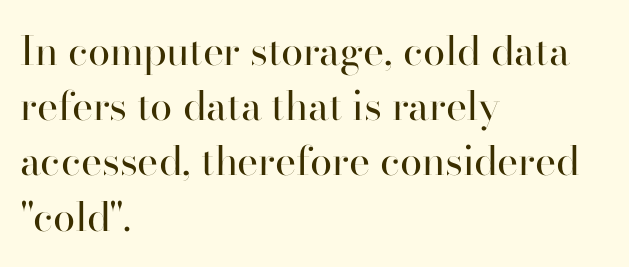
Q: Is the text bold? A: No.
Q: Is the text italic (slanted)? A: No, it is upright.
Q: Is the typeface a serif or a sans-serif typeface? A: Serif.
Q: Is the text underlined? A: No.
Q: How is the paragraph aligned? A: Left-aligned.
Q: Is the spacing between letters normal or unusually wide? A: Normal.
Q: Is the spacing between lines tight, normal or loose? A: Normal.
Q: Width (condensed, normal, or wide)? A: Normal.
Q: Stroke contrast? A: High.
Q: x-height? A: Small.
Q: Monospaced? A: No.
